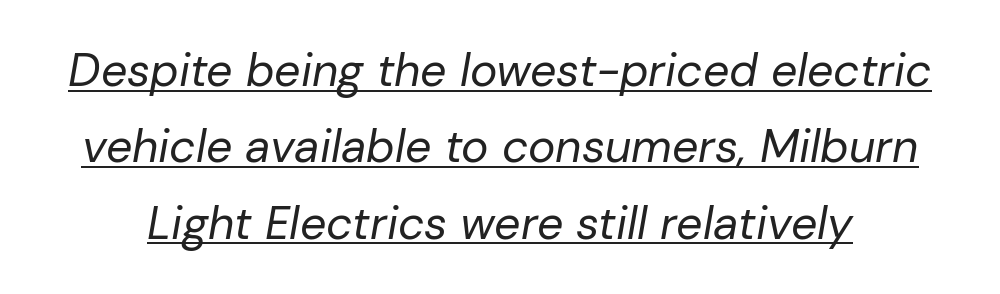
Q: Is the text bold? A: No.
Q: Is the text italic (slanted)? A: Yes, it leans right by about 10 degrees.
Q: Is the text underlined? A: Yes.
Q: Is the spacing between letters normal or unusually wide? A: Normal.
Q: Is the spacing between lines tight, normal or loose? A: Normal.
Q: Width (condensed, normal, or wide)? A: Normal.
Q: Stroke contrast? A: Low.
Q: x-height? A: Medium.
Q: Monospaced? A: No.
